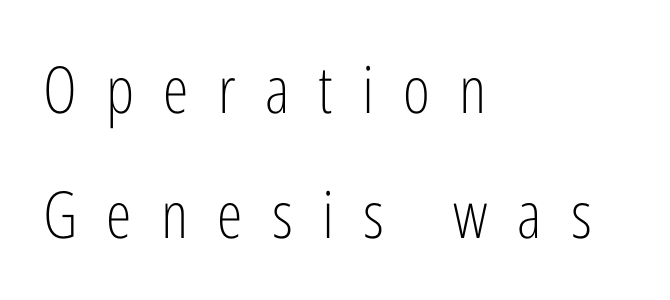
Q: Is the text bold? A: No.
Q: Is the text italic (slanted)? A: No, it is upright.
Q: Is the typeface a serif or a sans-serif typeface? A: Sans-serif.
Q: Is the text underlined? A: No.
Q: How is the paragraph aligned? A: Left-aligned.
Q: Is the spacing between letters normal or unusually wide? A: Unusually wide.
Q: Is the spacing between lines tight, normal or loose? A: Loose.
Q: Width (condensed, normal, or wide)? A: Condensed.
Q: Stroke contrast? A: Low.
Q: x-height? A: Medium.
Q: Monospaced? A: No.
